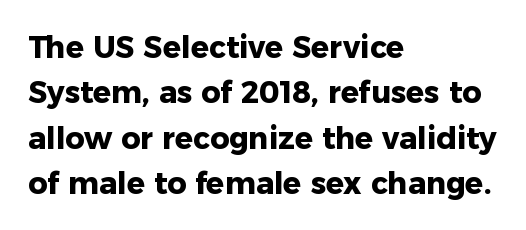
{"serif": "no", "italic": "no", "bold": "yes", "weight": "heavy", "width": "normal", "stroke_contrast": "low", "x_height": "medium", "monospaced": "no", "underline": "no", "align": "left", "line_spacing": "normal", "line_spacing_ratio": 1.51, "letter_spacing": "normal", "letter_spacing_em": 0.0, "glyph_px": 30}
